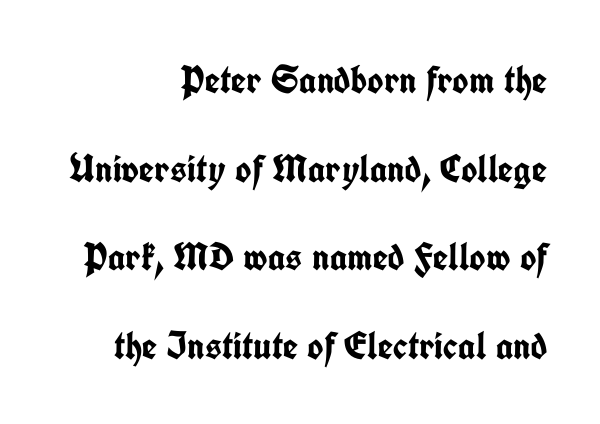
Q: Is the text bold? A: Yes.
Q: Is the text italic (slanted)? A: No, it is upright.
Q: Is the typeface a serif or a sans-serif typeface? A: Sans-serif.
Q: Is the text underlined? A: No.
Q: How is the paragraph aligned? A: Right-aligned.
Q: Is the spacing between letters normal or unusually wide? A: Normal.
Q: Is the spacing between lines tight, normal or loose? A: Loose.
Q: Width (condensed, normal, or wide)? A: Condensed.
Q: Stroke contrast? A: Low.
Q: x-height? A: Medium.
Q: Monospaced? A: No.
